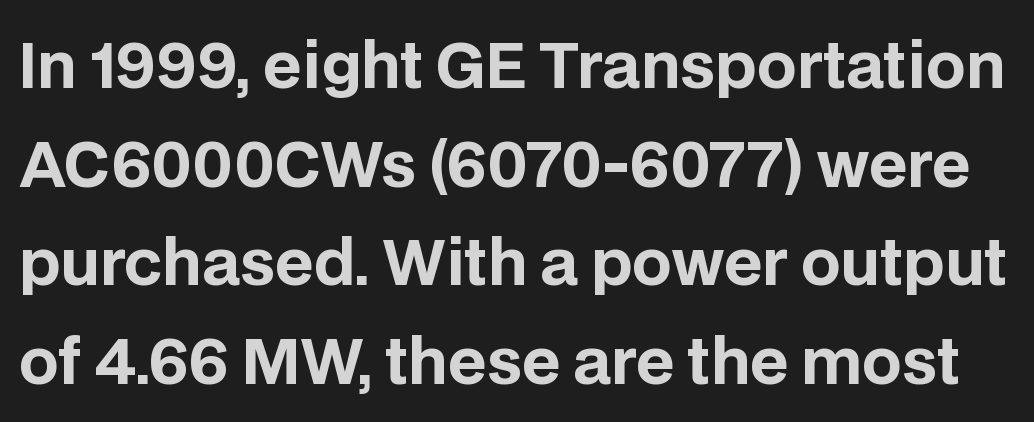
The text was rendered using a sans face with plain stroke endings. Rule under the text: the space is simply empty. These lines keep a tight, regular rhythm from letter to letter. This sample has the flowing, uneven cadence of proportional lettering. Normally led — the rows are evenly, conventionally spaced.
